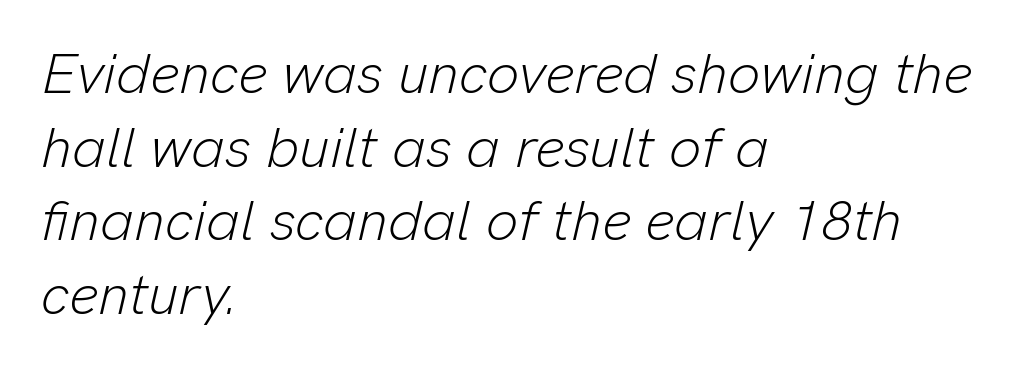
{"italic": "yes", "lean": "right", "slant_degrees": 13, "bold": "no", "weight": "light", "width": "normal", "stroke_contrast": "low", "x_height": "medium", "monospaced": "no", "underline": "no", "align": "left", "line_spacing": "normal", "line_spacing_ratio": 1.29, "letter_spacing": "normal", "letter_spacing_em": 0.0, "glyph_px": 57}
